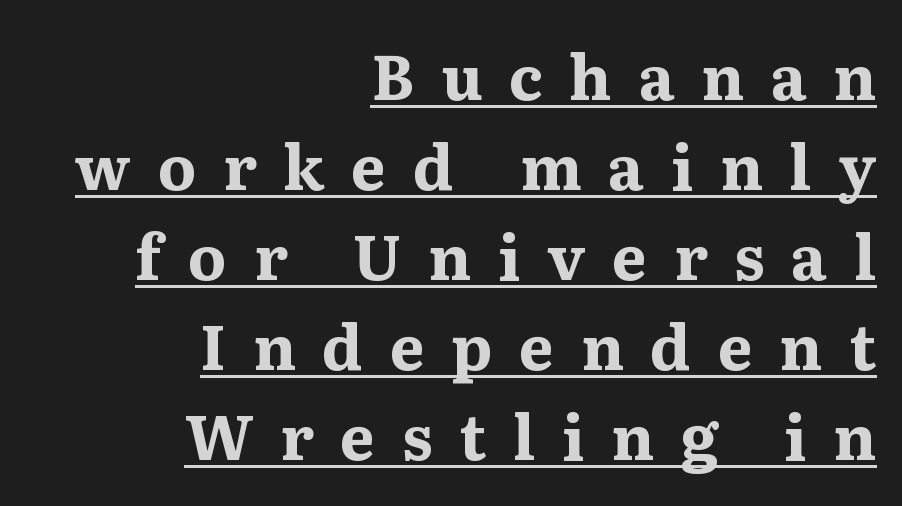
Q: Is the text bold? A: Yes.
Q: Is the text italic (slanted)? A: No, it is upright.
Q: Is the typeface a serif or a sans-serif typeface? A: Serif.
Q: Is the text underlined? A: Yes.
Q: How is the paragraph aligned? A: Right-aligned.
Q: Is the spacing between letters normal or unusually wide? A: Unusually wide.
Q: Is the spacing between lines tight, normal or loose? A: Normal.
Q: Width (condensed, normal, or wide)? A: Normal.
Q: Stroke contrast? A: Medium.
Q: x-height? A: Medium.
Q: Monospaced? A: No.
